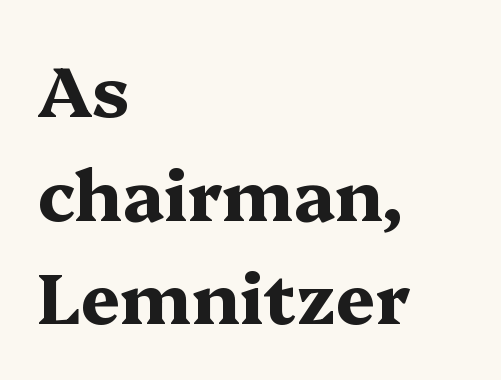
{"serif": "yes", "italic": "no", "bold": "yes", "weight": "bold", "width": "wide", "stroke_contrast": "medium", "x_height": "medium", "monospaced": "no", "underline": "no", "align": "left", "line_spacing": "normal", "line_spacing_ratio": 1.46, "letter_spacing": "normal", "letter_spacing_em": 0.0, "glyph_px": 71}
